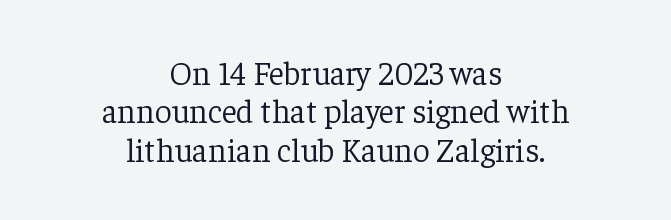
The image shows 33 px light serif type, upright; set centered, line spacing 1.16x, normal letter spacing, not underlined; low stroke contrast and a medium x-height.
